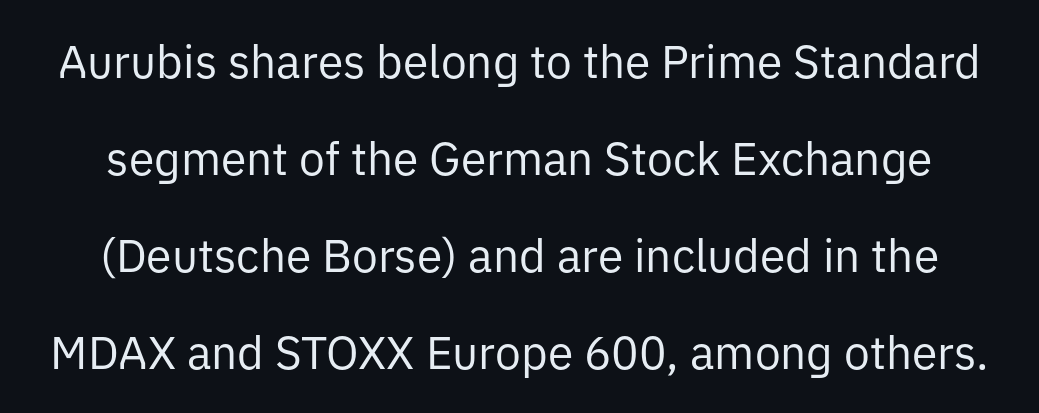
The image shows 46 px regular-weight sans-serif type, upright; set loose line spacing (2.11x), normal letter spacing, not underlined; low stroke contrast and a medium x-height.
